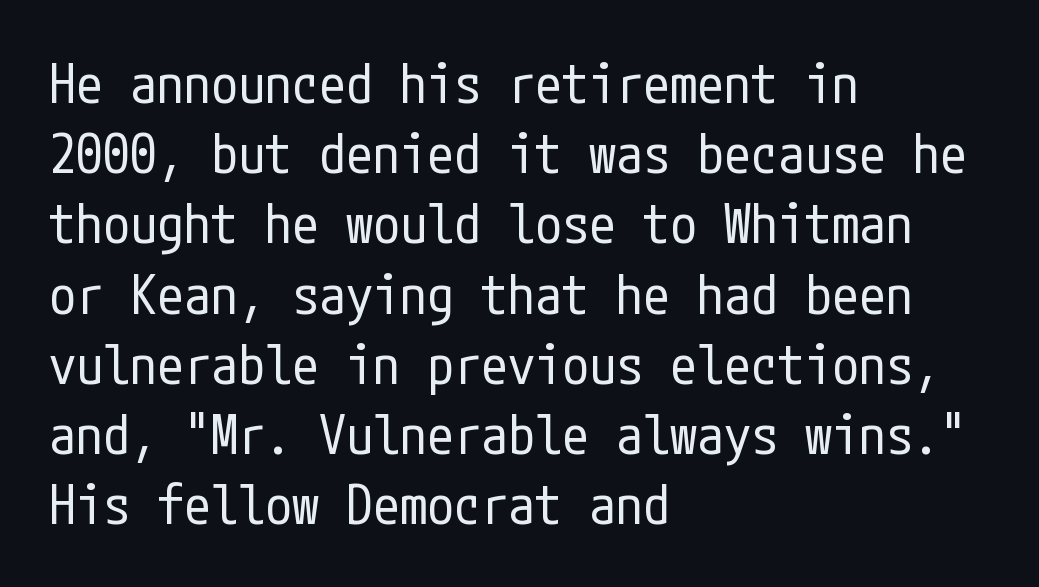
Q: Is the text bold? A: No.
Q: Is the text italic (slanted)? A: No, it is upright.
Q: Is the typeface a serif or a sans-serif typeface? A: Sans-serif.
Q: Is the text underlined? A: No.
Q: How is the paragraph aligned? A: Left-aligned.
Q: Is the spacing between letters normal or unusually wide? A: Normal.
Q: Is the spacing between lines tight, normal or loose? A: Normal.
Q: Width (condensed, normal, or wide)? A: Condensed.
Q: Stroke contrast? A: Low.
Q: x-height? A: Medium.
